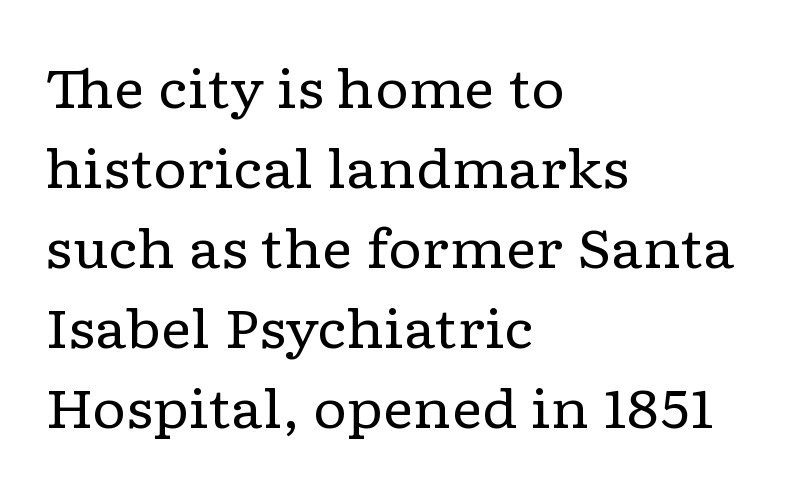
The image shows 53 px regular-weight, wide serif type, upright; set left-aligned, normal line spacing (1.51x), normal letter spacing, not underlined; low stroke contrast and a medium x-height.
